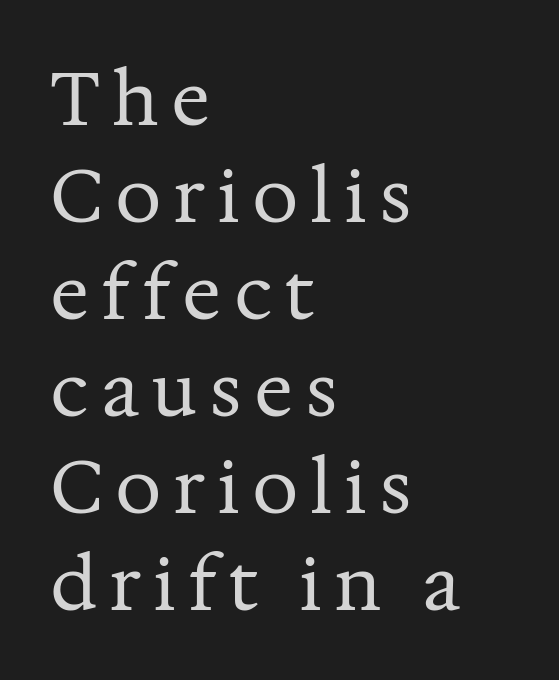
The image shows 73 px regular-weight serif type, upright; set left-aligned, normal line spacing (1.33x), not underlined; medium stroke contrast and a medium x-height.
